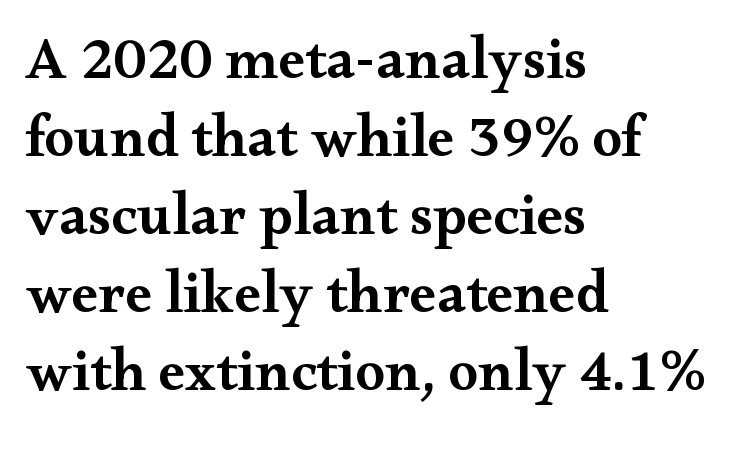
A typesetter would label this face a serif. Note the varied advance widths — an 'i' is clearly narrower than an 'm'. Reading down the block, your eye returns to a fixed left position each line. In terms of leading, this rendering sits right in the middle. Students, this is semibold: more ink than regular, less than bold.
